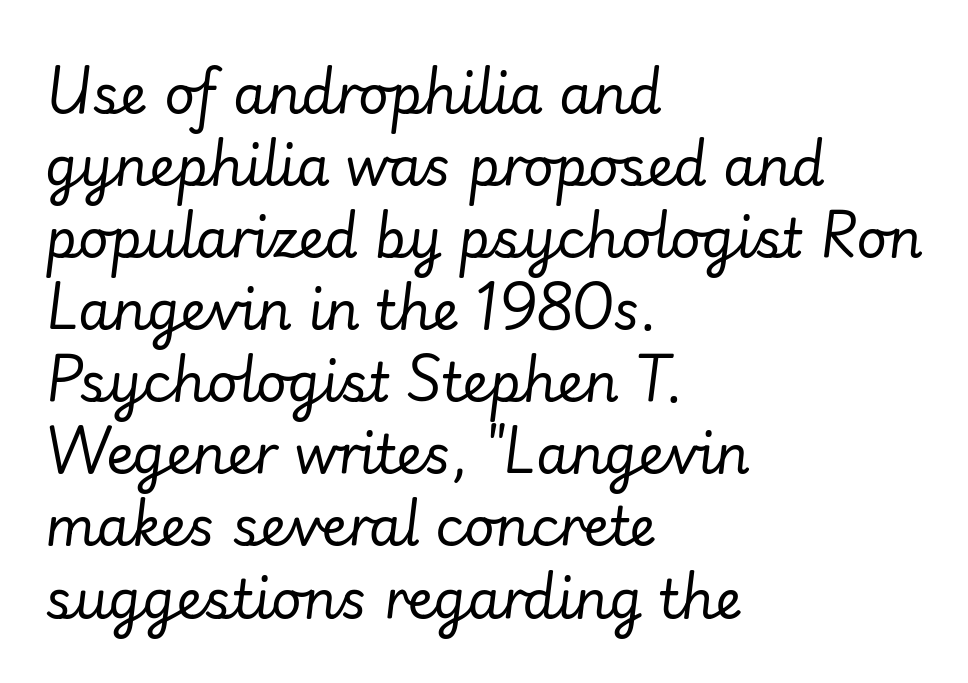
{"italic": "yes", "lean": "right", "slant_degrees": 7, "bold": "no", "weight": "regular", "width": "normal", "stroke_contrast": "low", "x_height": "small", "monospaced": "no", "underline": "no", "align": "left", "line_spacing": "normal", "line_spacing_ratio": 1.36, "letter_spacing": "normal", "letter_spacing_em": 0.0, "glyph_px": 53}
